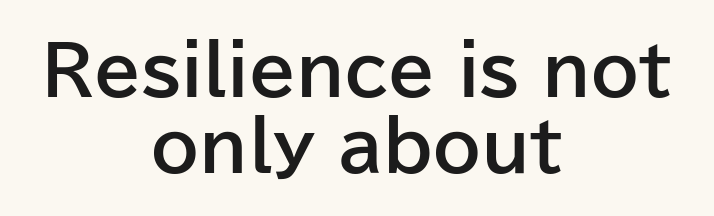
This sample is center-justified, so both line endings float freely. In terms of letterform style, serifs are entirely absent. Quick note: interline space is minimal. Underlining? Definitely not there. Letter spacing: default. These lines are rendered in a variable-pitch font.
